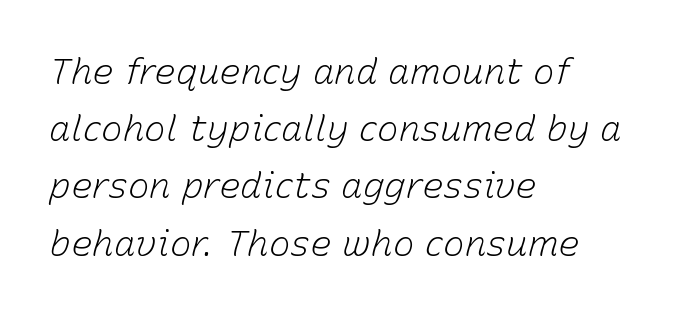
Q: Is the text bold? A: No.
Q: Is the text italic (slanted)? A: Yes, it leans right by about 15 degrees.
Q: Is the text underlined? A: No.
Q: How is the paragraph aligned? A: Left-aligned.
Q: Is the spacing between letters normal or unusually wide? A: Normal.
Q: Is the spacing between lines tight, normal or loose? A: Normal.
Q: Width (condensed, normal, or wide)? A: Normal.
Q: Stroke contrast? A: Low.
Q: x-height? A: Medium.
Q: Monospaced? A: No.
